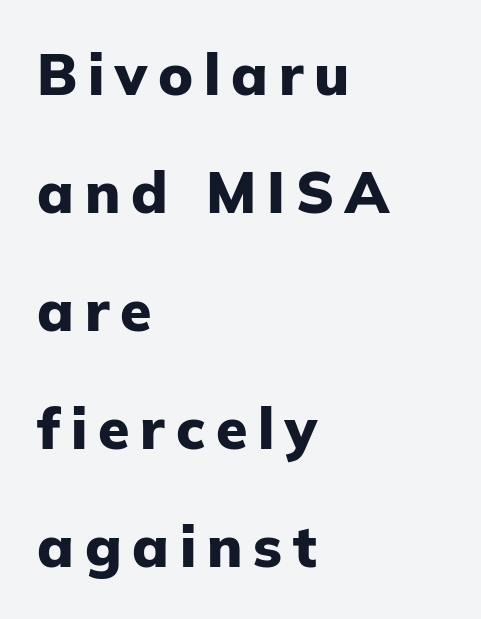
Typographic density is high because the face is bold. The passage shown is not underscored anywhere. Horizontal alignment here is leftward, the default for most running prose. Whoever set this chose breathing room over compactness in the vertical rhythm. Type style note: lacks serifs. Does the lettering tilt? It doesn't — this is upright.
